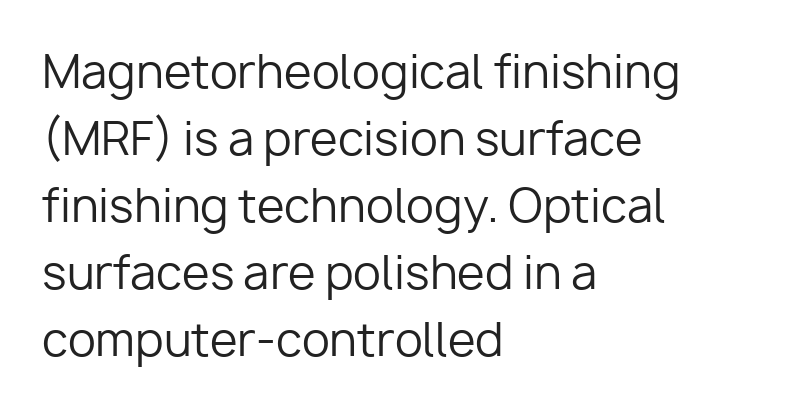
{"serif": "no", "italic": "no", "bold": "no", "weight": "regular", "width": "normal", "stroke_contrast": "low", "x_height": "medium", "monospaced": "no", "underline": "no", "align": "left", "line_spacing": "normal", "line_spacing_ratio": 1.49, "letter_spacing": "normal", "letter_spacing_em": 0.0, "glyph_px": 45}
